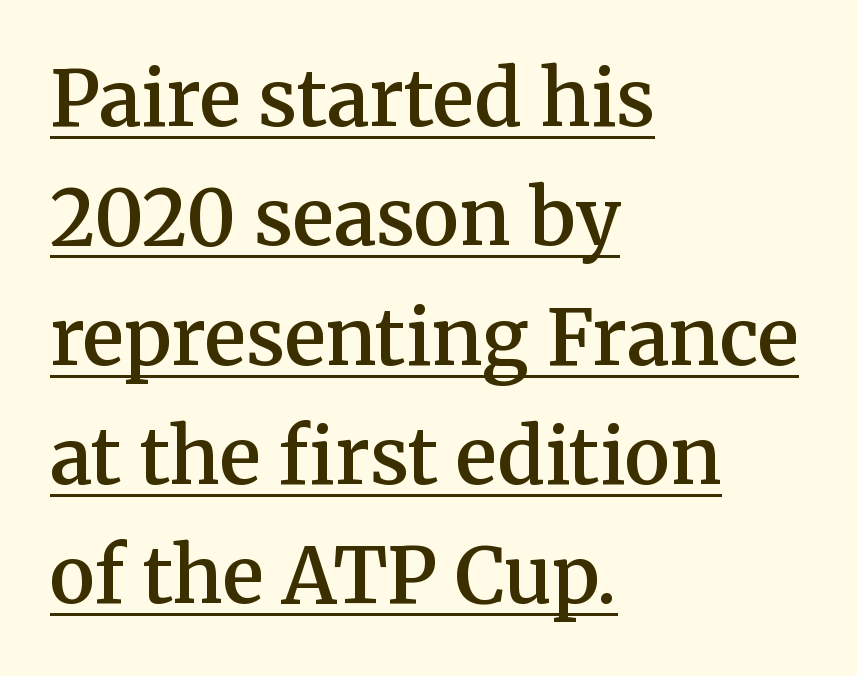
Are there feet on the stems? There are — it's a serif. The rag falls on the right side of this text block. Honestly, the letter spacing is just normal — you wouldn't notice it. Tall strokes in this sample are plumb rather than angled. The passage shown is underscored from start to finish. Summary of vertical rhythm: regular, with standard interline spacing.
